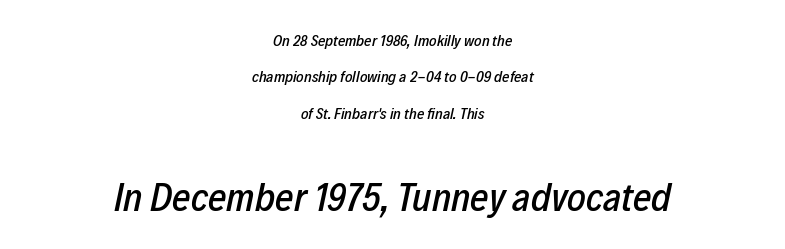
Q: Is the text italic (slanted)? A: Yes, it leans right by about 12 degrees.
Q: Is the text underlined? A: No.
Q: How is the paragraph aligned? A: Centered.
Q: Is the spacing between letters normal or unusually wide? A: Normal.
Q: Is the spacing between lines tight, normal or loose? A: Loose.
Q: Which block of text is set in a larger size, the first (top) or the second (bottom)? A: The second (bottom) one.
Q: Width (condensed, normal, or wide)? A: Condensed.
Q: Stroke contrast? A: Low.
Q: x-height? A: Medium.
Q: Monospaced? A: No.
